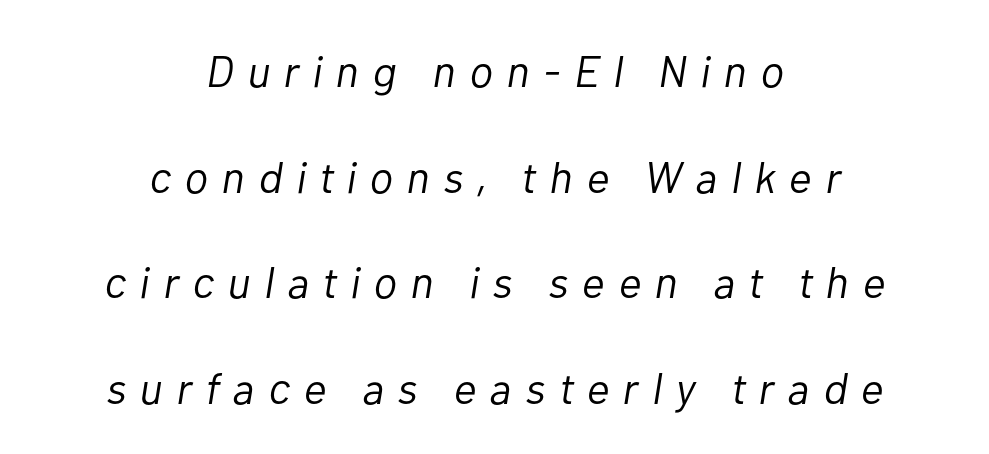
The image shows 44 px light type, italic (leaning right); set centered, loose line spacing (2.4x), unusually wide letter spacing (+0.31 em), not underlined; low stroke contrast and a medium x-height.
